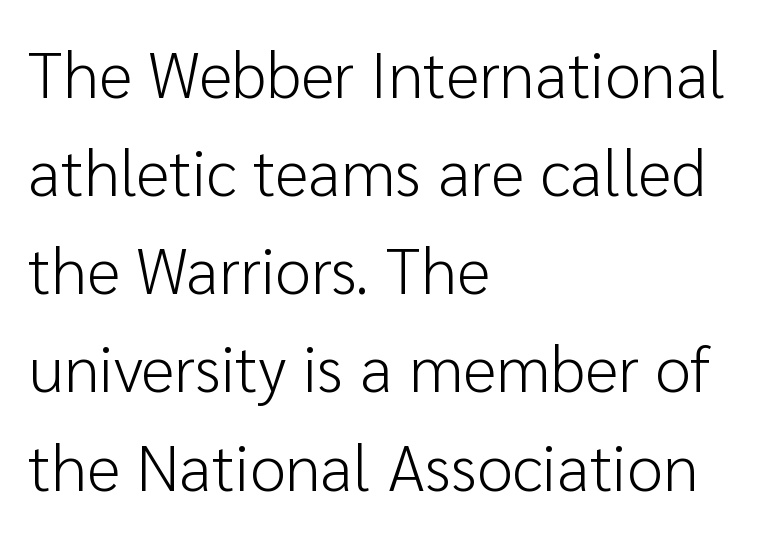
Q: Is the text bold? A: No.
Q: Is the text italic (slanted)? A: No, it is upright.
Q: Is the typeface a serif or a sans-serif typeface? A: Sans-serif.
Q: Is the text underlined? A: No.
Q: How is the paragraph aligned? A: Left-aligned.
Q: Is the spacing between letters normal or unusually wide? A: Normal.
Q: Is the spacing between lines tight, normal or loose? A: Normal.
Q: Width (condensed, normal, or wide)? A: Normal.
Q: Stroke contrast? A: Low.
Q: x-height? A: Medium.
Q: Monospaced? A: No.
